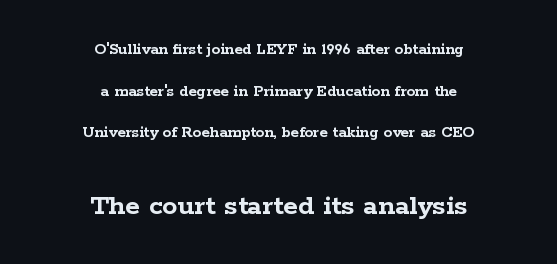
{"serif": "yes", "italic": "no", "bold": "yes", "weight": "semibold", "width": "wide", "stroke_contrast": "low", "x_height": "medium", "monospaced": "no", "underline": "no", "align": "center", "line_spacing": "loose", "line_spacing_ratio": 2.45, "letter_spacing": "normal", "letter_spacing_em": 0.0, "larger_block": "second", "size_ratio": 1.76, "glyph_px": 30}
